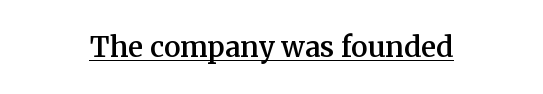
{"serif": "yes", "italic": "no", "bold": "semi", "weight": "semibold", "width": "normal", "stroke_contrast": "medium", "x_height": "medium", "monospaced": "no", "underline": "yes", "align": "center", "letter_spacing": "normal", "letter_spacing_em": 0.0, "glyph_px": 28}
